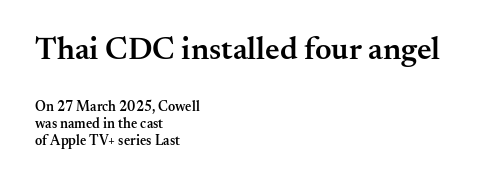
{"serif": "yes", "italic": "no", "bold": "semi", "weight": "semibold", "width": "normal", "stroke_contrast": "medium", "x_height": "small", "monospaced": "no", "underline": "no", "align": "left", "line_spacing_ratio": 1.23, "letter_spacing": "normal", "letter_spacing_em": 0.0, "larger_block": "first", "size_ratio": 2.29, "glyph_px": 32}
